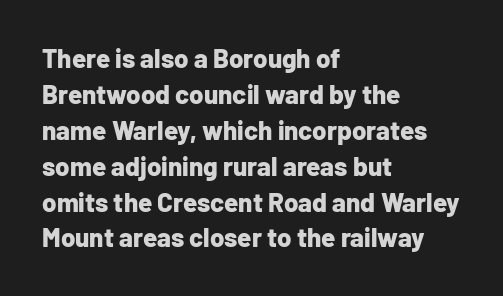
Q: Is the text bold? A: Yes.
Q: Is the text italic (slanted)? A: No, it is upright.
Q: Is the text underlined? A: No.
Q: How is the paragraph aligned? A: Left-aligned.
Q: Is the spacing between letters normal or unusually wide? A: Normal.
Q: Is the spacing between lines tight, normal or loose? A: Normal.
